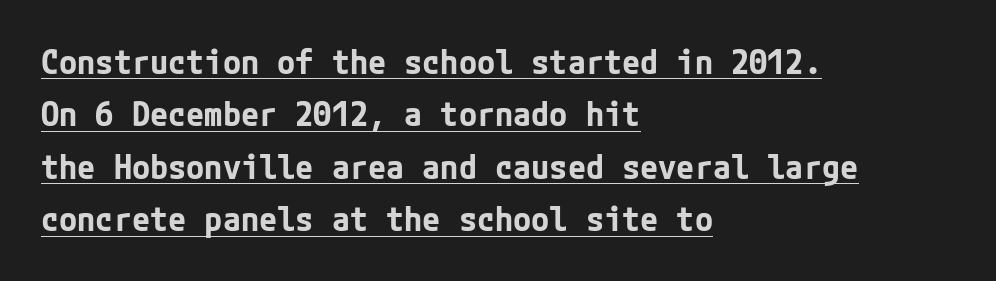
Q: Is the text bold? A: Yes.
Q: Is the text italic (slanted)? A: No, it is upright.
Q: Is the typeface a serif or a sans-serif typeface? A: Sans-serif.
Q: Is the text underlined? A: Yes.
Q: How is the paragraph aligned? A: Left-aligned.
Q: Is the spacing between letters normal or unusually wide? A: Normal.
Q: Is the spacing between lines tight, normal or loose? A: Normal.
Q: Width (condensed, normal, or wide)? A: Normal.
Q: Stroke contrast? A: Low.
Q: x-height? A: Medium.
